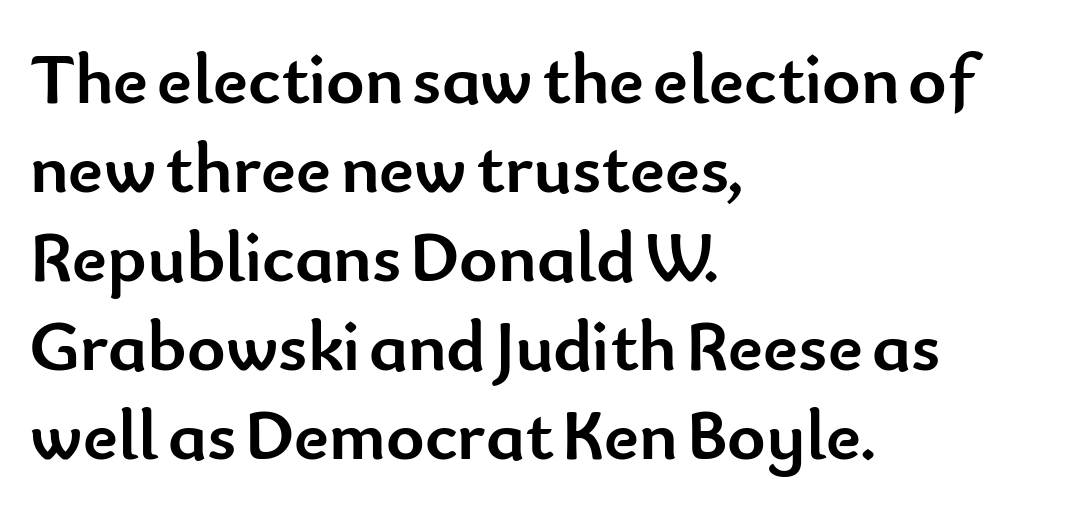
Nothing unusual about the tracking: characters are spaced as the font intends. Typographic density is high because the face is bold. Leftover space on each line is placed entirely after the last word. What kind of face is this? One without serifs — a sans. Here the designer chose a conventional face with non-uniform glyph widths.
